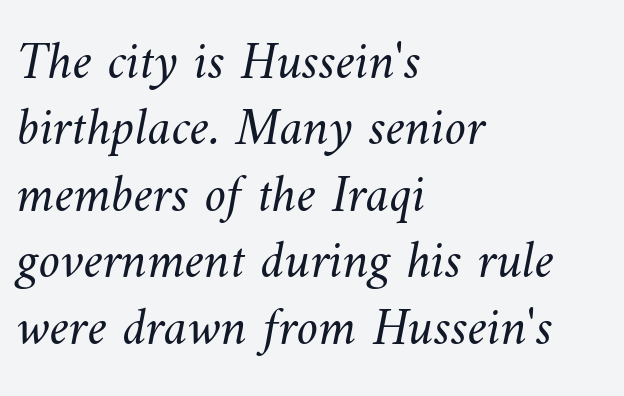
{"bold": "no", "weight": "light", "width": "normal", "stroke_contrast": "medium", "x_height": "small", "monospaced": "no", "underline": "no", "align": "left", "line_spacing_ratio": 1.23, "letter_spacing": "normal", "letter_spacing_em": 0.0, "glyph_px": 54}
